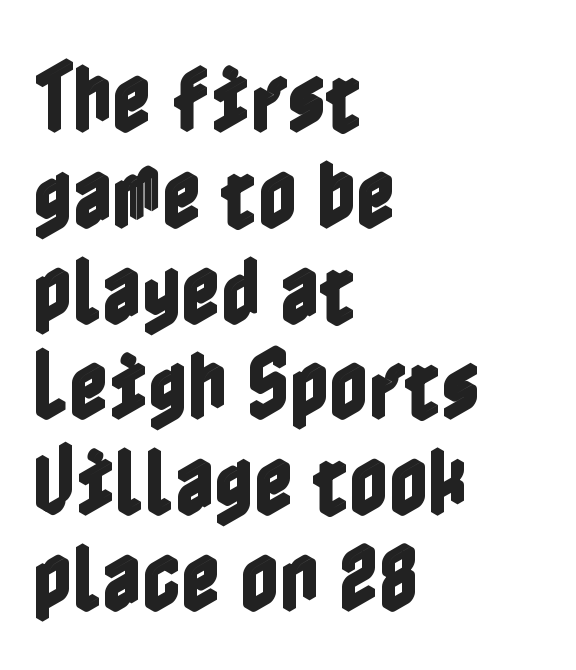
Q: Is the text italic (slanted)? A: No, it is upright.
Q: Is the text underlined? A: No.
Q: How is the paragraph aligned? A: Left-aligned.
Q: Is the spacing between letters normal or unusually wide? A: Normal.
Q: Is the spacing between lines tight, normal or loose? A: Normal.
Q: Width (condensed, normal, or wide)? A: Condensed.
Q: x-height? A: Medium.
